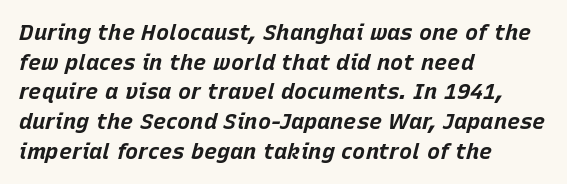
I'd describe the lettering as bold — thick and assertive. The line texture is even and compact thanks to regular tracking. These lines sit exactly where default settings would place them. If you drew a line through each stem, it would be angled.
